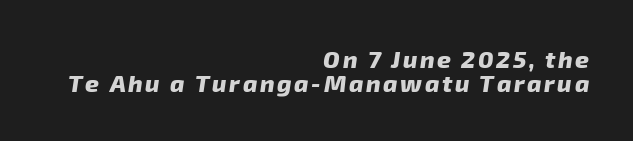
The image shows 24 px bold type, italic (leaning right); set right-aligned, tight line spacing (0.99x), not underlined.
